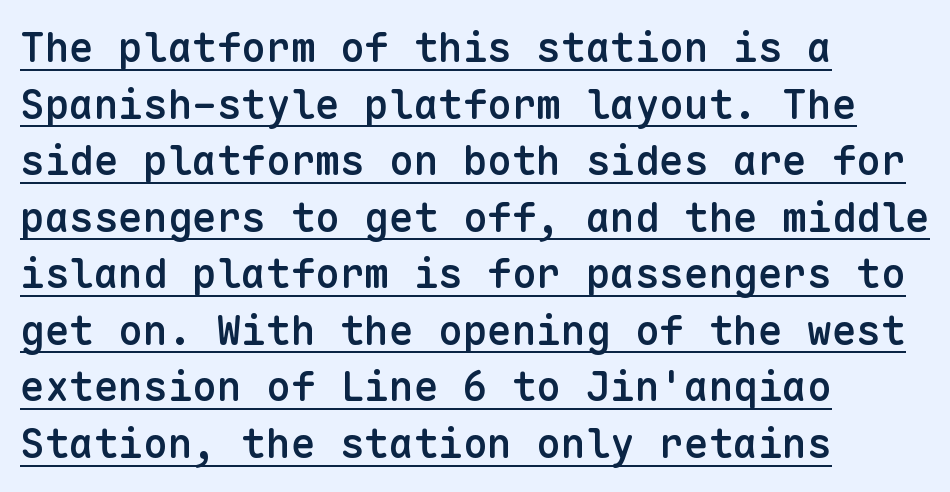
A classic flush-left, rag-right setting is used for this passage. Look at the stroke-to-counter ratio: somewhat heavy, a semibold. Regarding serifs, this sample does without them. Every stem runs plumb, perpendicular to the baseline.
